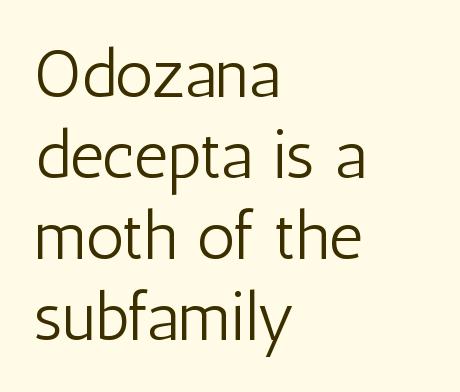
Q: Is the text bold? A: No.
Q: Is the text italic (slanted)? A: No, it is upright.
Q: Is the typeface a serif or a sans-serif typeface? A: Sans-serif.
Q: Is the text underlined? A: No.
Q: How is the paragraph aligned? A: Left-aligned.
Q: Is the spacing between letters normal or unusually wide? A: Normal.
Q: Width (condensed, normal, or wide)? A: Condensed.
Q: Stroke contrast? A: Low.
Q: x-height? A: Medium.
Q: Monospaced? A: No.
